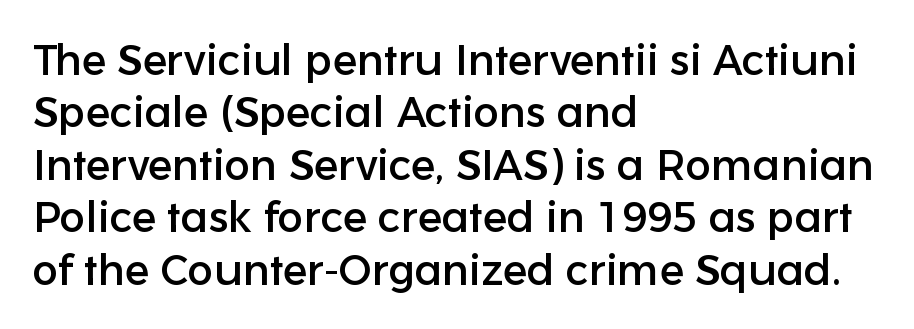
The letters advance in unequal steps, a hallmark of proportional type. Ascenders rise straight up at ninety degrees. Font category for this specimen: sans-serif. The lines in this sample share a left origin and differ only in where they stop. Underlining? Definitely not there. What stands out about the letter spacing? Nothing — it is the standard amount.
